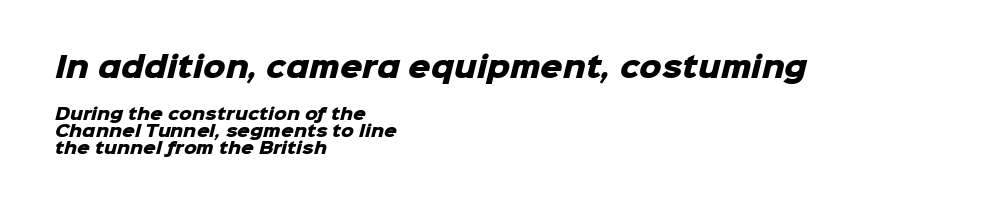
{"serif": "no", "bold": "yes", "weight": "heavy", "width": "normal", "stroke_contrast": "low", "x_height": "medium", "monospaced": "no", "underline": "no", "align": "left", "line_spacing": "tight", "line_spacing_ratio": 1.06, "letter_spacing": "normal", "letter_spacing_em": 0.0, "larger_block": "first", "size_ratio": 1.75, "glyph_px": 28}
